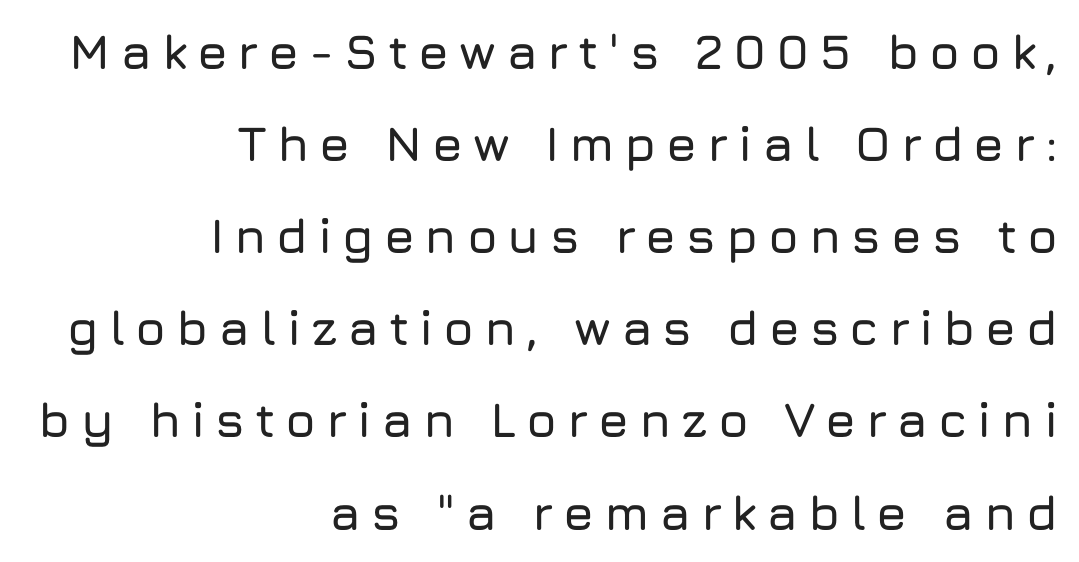
Nobody drew a line under any word here. Examine the stroke ends and you'll find no serifs. The ragged edge is on the left, which tells us the setting is flush right. Every stem runs plumb, perpendicular to the baseline.
